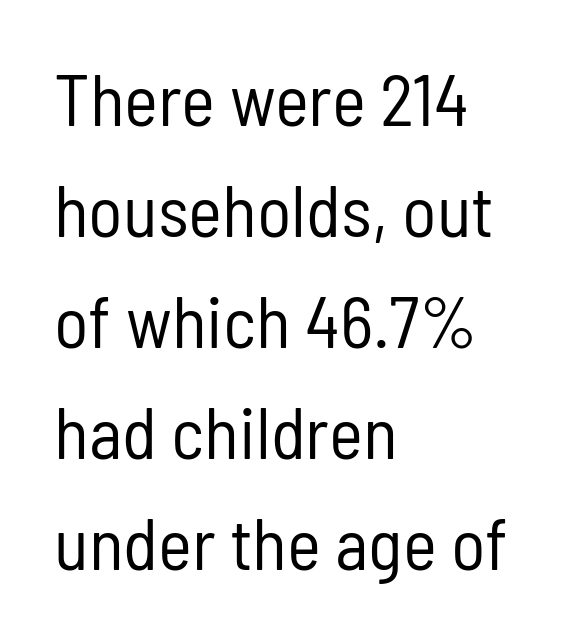
Note the varied advance widths — an 'i' is clearly narrower than an 'm'. Summary of vertical rhythm: regular, with standard interline spacing. Unmarked baselines from the first word to the last. The lines in this sample share a left origin and differ only in where they stop.
